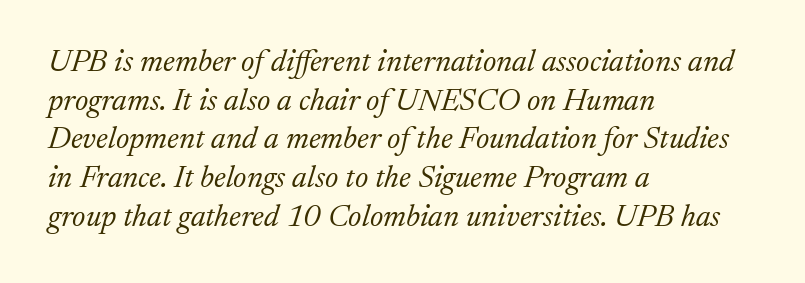
The image shows 31 px light serif type, italic (leaning right); set left-aligned, normal line spacing (1.25x), normal letter spacing, not underlined; medium stroke contrast and a medium x-height.
